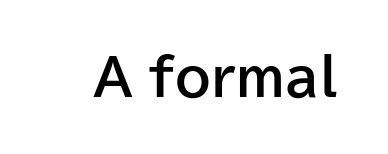
{"serif": "no", "italic": "no", "bold": "yes", "weight": "bold", "width": "normal", "stroke_contrast": "low", "x_height": "medium", "monospaced": "no", "underline": "no", "letter_spacing": "normal", "letter_spacing_em": 0.0, "glyph_px": 51}
